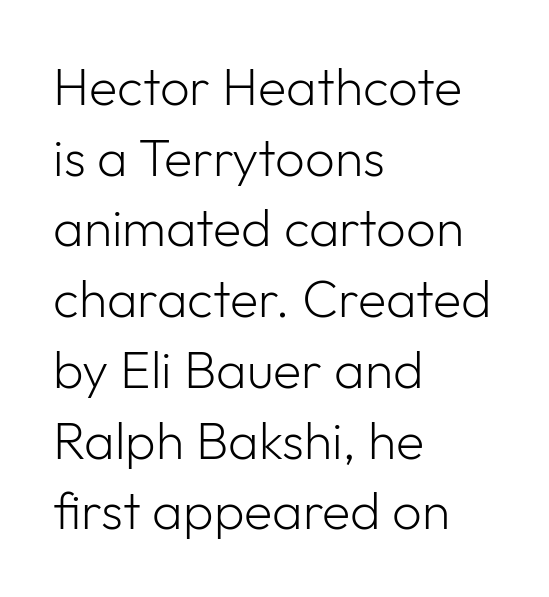
Students, note that the glyphs here touch the page at normal intervals. Nothing heavy about these letters — not bold at all. The passage shown is typed in a proportional face where columns would drift. The typesetter chose a ragged-right arrangement here.
